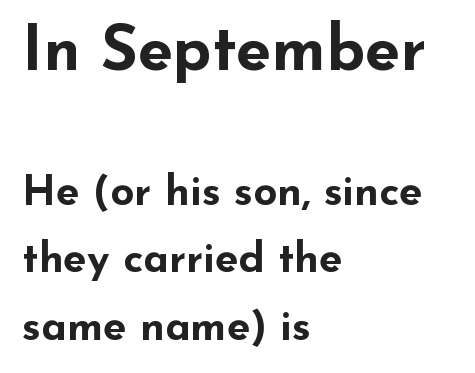
The image shows 63 px bold, wide sans-serif type, upright; set left-aligned, normal line spacing (1.6x), normal letter spacing, not underlined; the first (top) block is 1.5x larger; low stroke contrast and a small x-height.
